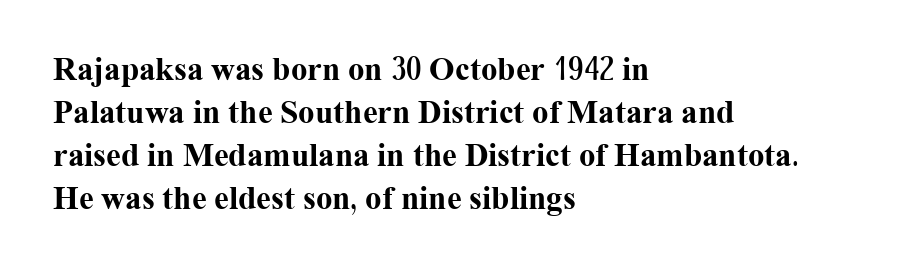
This sample has the flowing, uneven cadence of proportional lettering. Compared with a centered layout, this one pins lines to the left instead. Little horizontal feet cap the strokes, marking this as serif type. Unmarked baselines from the first word to the last. A typesetter would call this zero additional tracking. Set as a true bold cut, around the 700 mark.
